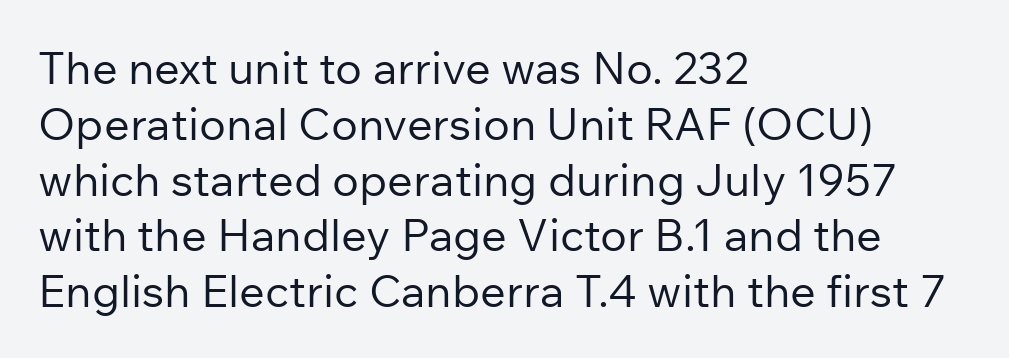
The image shows 45 px regular-weight sans-serif type, upright; set left-aligned, line spacing 1.24x, normal letter spacing, not underlined; low stroke contrast and a medium x-height.
